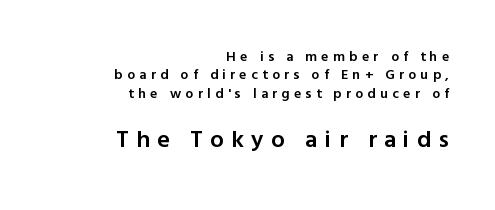
{"italic": "no", "bold": "semi", "underline": "no", "align": "right", "line_spacing": "normal", "line_spacing_ratio": 1.32, "letter_spacing": "wide", "letter_spacing_em": 0.31, "larger_block": "second", "size_ratio": 1.71, "glyph_px": 24}
